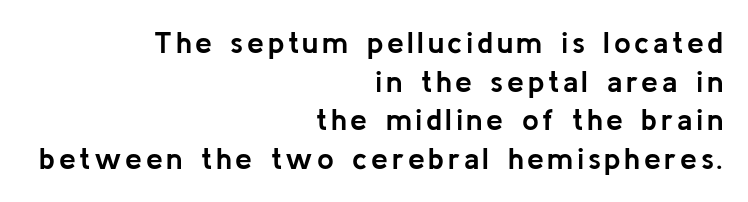
Q: Is the text bold? A: Yes.
Q: Is the text italic (slanted)? A: No, it is upright.
Q: Is the typeface a serif or a sans-serif typeface? A: Sans-serif.
Q: Is the text underlined? A: No.
Q: How is the paragraph aligned? A: Right-aligned.
Q: Is the spacing between lines tight, normal or loose? A: Normal.
Q: Width (condensed, normal, or wide)? A: Normal.
Q: Stroke contrast? A: Low.
Q: x-height? A: Medium.
Q: Monospaced? A: No.
